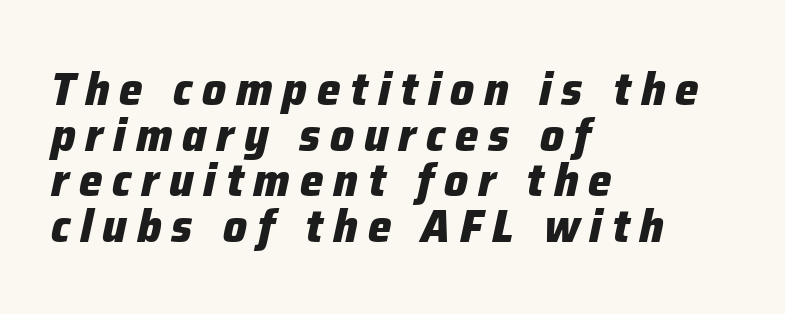
{"italic": "yes", "lean": "right", "slant_degrees": 12, "bold": "yes", "weight": "heavy", "width": "normal", "stroke_contrast": "low", "x_height": "medium", "monospaced": "no", "underline": "no", "align": "left", "line_spacing": "tight", "line_spacing_ratio": 0.97, "letter_spacing": "wide", "letter_spacing_em": 0.21, "glyph_px": 47}
